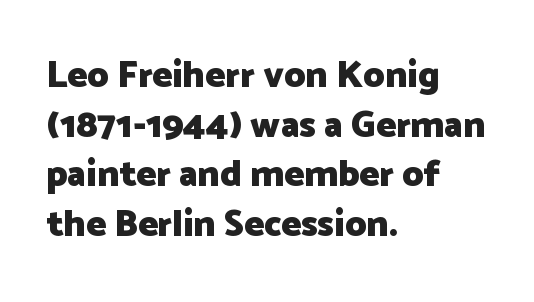
Q: Is the text bold? A: Yes.
Q: Is the text italic (slanted)? A: No, it is upright.
Q: Is the typeface a serif or a sans-serif typeface? A: Sans-serif.
Q: Is the text underlined? A: No.
Q: How is the paragraph aligned? A: Left-aligned.
Q: Is the spacing between letters normal or unusually wide? A: Normal.
Q: Is the spacing between lines tight, normal or loose? A: Normal.
Q: Width (condensed, normal, or wide)? A: Normal.
Q: Stroke contrast? A: Low.
Q: x-height? A: Medium.
Q: Monospaced? A: No.
